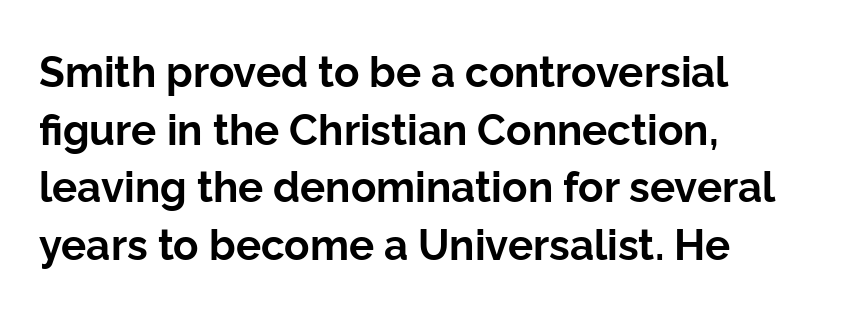
A typesetter would call this leading conventional body-copy spacing. The letters sit at their default tracking, neither squeezed nor spread. The designer went with a sans here, leaving each stem footless. The passage shown is emphatically bold. Every stem runs plumb, perpendicular to the baseline. Decoration check: the copy has no underline.
